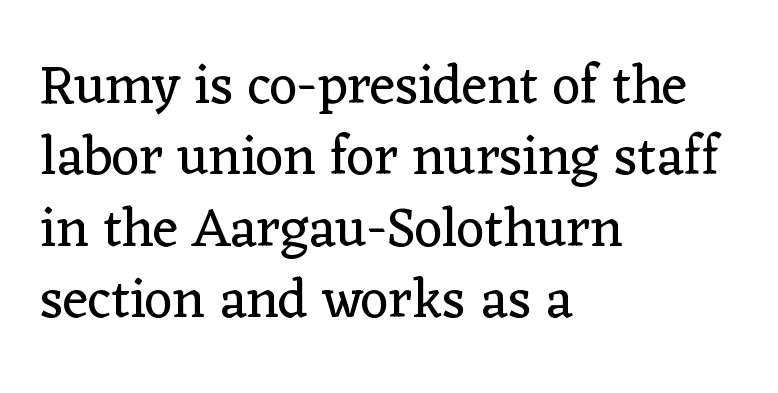
The image shows 55 px regular-weight serif type, upright; set left-aligned, normal line spacing (1.3x), normal letter spacing, not underlined; low stroke contrast and a medium x-height.
